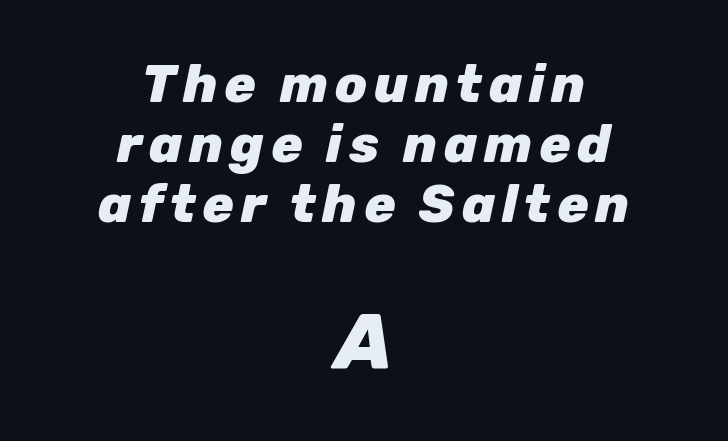
Q: Is the text bold? A: Yes.
Q: Is the text italic (slanted)? A: Yes, it leans right by about 12 degrees.
Q: Is the text underlined? A: No.
Q: How is the paragraph aligned? A: Centered.
Q: Is the spacing between lines tight, normal or loose? A: Tight.
Q: Which block of text is set in a larger size, the first (top) or the second (bottom)? A: The second (bottom) one.
Q: Width (condensed, normal, or wide)? A: Normal.
Q: Stroke contrast? A: Low.
Q: x-height? A: Medium.
Q: Monospaced? A: No.
